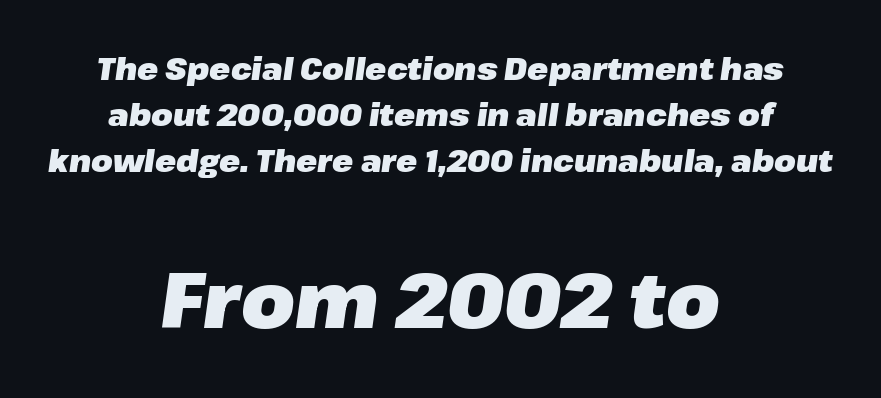
Q: Is the text bold? A: Yes.
Q: Is the text italic (slanted)? A: Yes, it leans right by about 8 degrees.
Q: Is the text underlined? A: No.
Q: How is the paragraph aligned? A: Centered.
Q: Is the spacing between letters normal or unusually wide? A: Normal.
Q: Is the spacing between lines tight, normal or loose? A: Normal.
Q: Which block of text is set in a larger size, the first (top) or the second (bottom)? A: The second (bottom) one.
Q: Width (condensed, normal, or wide)? A: Normal.
Q: Stroke contrast? A: Low.
Q: x-height? A: Medium.
Q: Monospaced? A: No.
